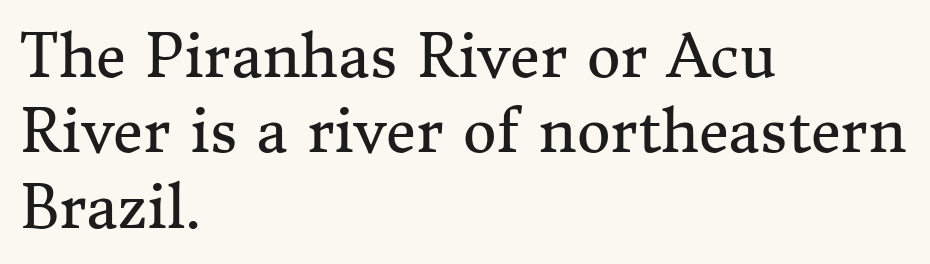
Q: Is the text bold? A: No.
Q: Is the text italic (slanted)? A: No, it is upright.
Q: Is the typeface a serif or a sans-serif typeface? A: Serif.
Q: Is the text underlined? A: No.
Q: How is the paragraph aligned? A: Left-aligned.
Q: Is the spacing between letters normal or unusually wide? A: Normal.
Q: Is the spacing between lines tight, normal or loose? A: Normal.
Q: Width (condensed, normal, or wide)? A: Normal.
Q: Stroke contrast? A: Medium.
Q: x-height? A: Medium.
Q: Monospaced? A: No.
